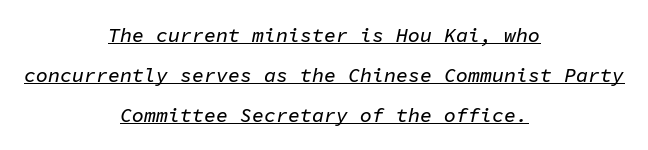
Q: Is the text italic (slanted)? A: Yes, it leans right by about 11 degrees.
Q: Is the text underlined? A: Yes.
Q: How is the paragraph aligned? A: Centered.
Q: Is the spacing between letters normal or unusually wide? A: Normal.
Q: Is the spacing between lines tight, normal or loose? A: Loose.
